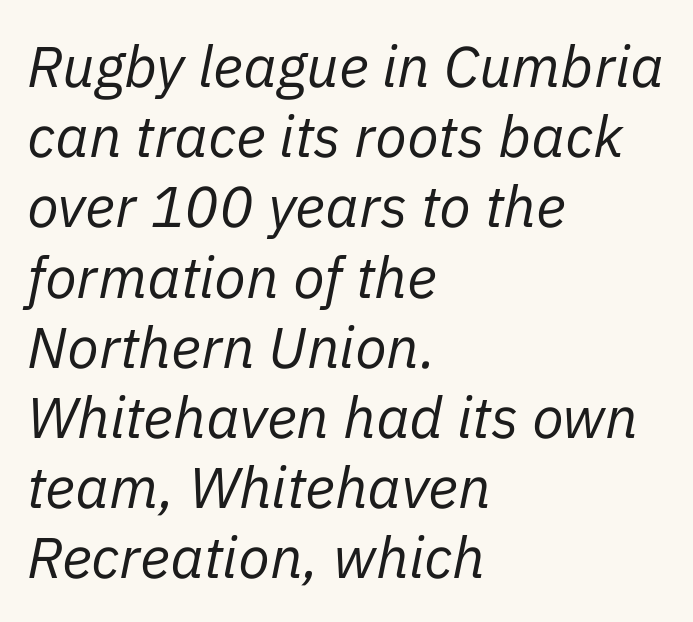
Q: Is the text bold? A: No.
Q: Is the text italic (slanted)? A: Yes, it leans right by about 11 degrees.
Q: Is the text underlined? A: No.
Q: How is the paragraph aligned? A: Left-aligned.
Q: Is the spacing between letters normal or unusually wide? A: Normal.
Q: Width (condensed, normal, or wide)? A: Normal.
Q: Stroke contrast? A: Low.
Q: x-height? A: Medium.
Q: Monospaced? A: No.
